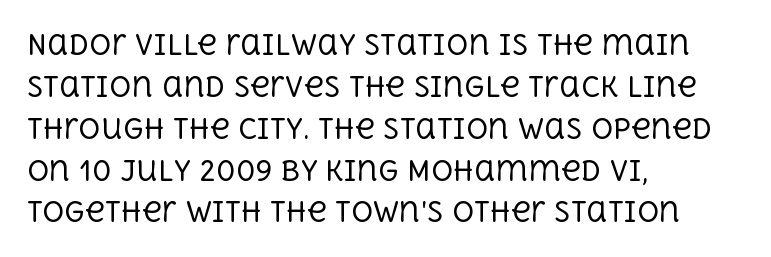
Anything drawn beneath the words? Only blank space. Each word holds together tightly as a unit, with standard inter-letter gaps. Each stroke keeps to a modest, everyday thickness or less. Normally led — the rows are evenly, conventionally spaced. In CSS terms this would be text-align: left. Does the lettering tilt? It doesn't — this is upright.
